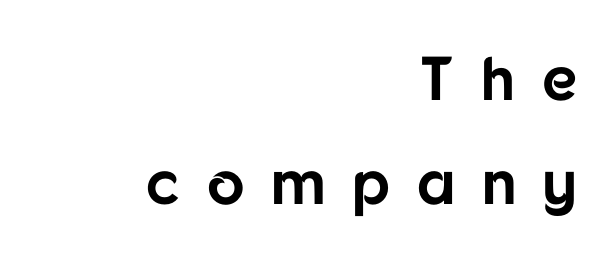
Q: Is the text bold? A: Yes.
Q: Is the text italic (slanted)? A: No, it is upright.
Q: Is the typeface a serif or a sans-serif typeface? A: Sans-serif.
Q: Is the text underlined? A: No.
Q: How is the paragraph aligned? A: Right-aligned.
Q: Is the spacing between letters normal or unusually wide? A: Unusually wide.
Q: Is the spacing between lines tight, normal or loose? A: Normal.
Q: Width (condensed, normal, or wide)? A: Normal.
Q: Stroke contrast? A: Low.
Q: x-height? A: Medium.
Q: Monospaced? A: No.
